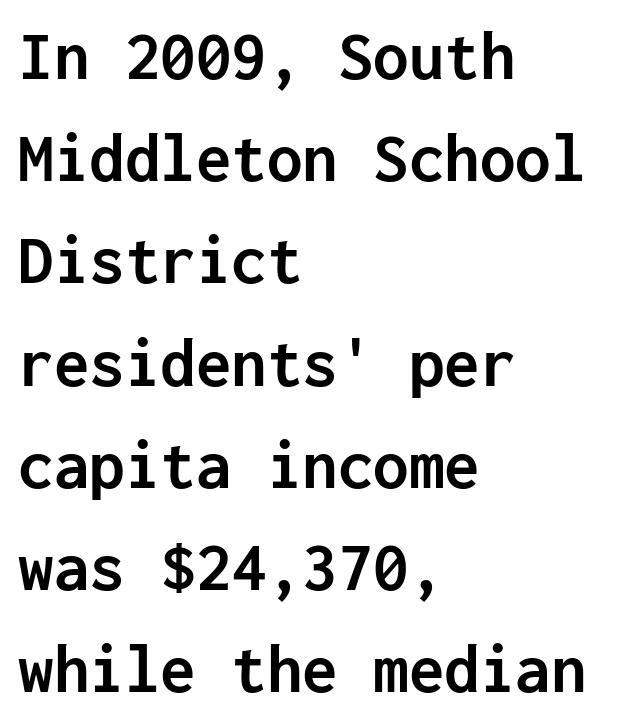
Q: Is the text bold? A: Yes.
Q: Is the text italic (slanted)? A: No, it is upright.
Q: Is the typeface a serif or a sans-serif typeface? A: Sans-serif.
Q: Is the text underlined? A: No.
Q: How is the paragraph aligned? A: Left-aligned.
Q: Is the spacing between letters normal or unusually wide? A: Normal.
Q: Is the spacing between lines tight, normal or loose? A: Normal.
Q: Width (condensed, normal, or wide)? A: Normal.
Q: Stroke contrast? A: Low.
Q: x-height? A: Medium.
Q: Monospaced? A: Yes.
